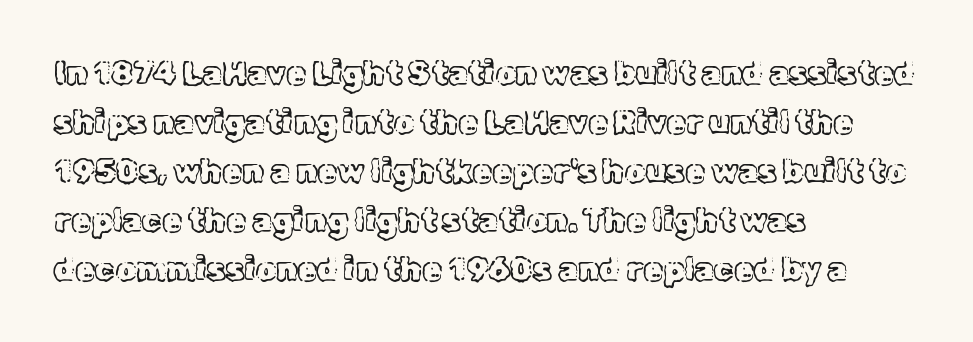
The rendering uses a moderate line-height, typical for paragraphs. The rendering uses natural spacing where letterforms have individual widths. The specimen omits any rule beneath the text block's lines. The rendering anchors every line to the left-hand side. When letters stand straight like this, we call the style roman or upright.
